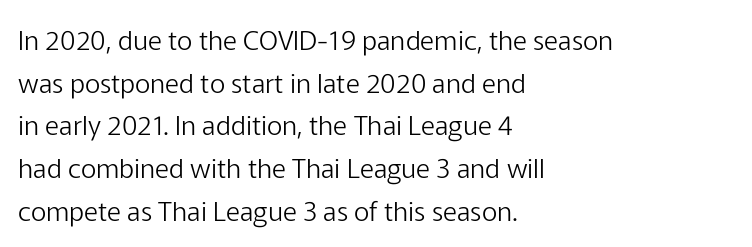
{"italic": "no", "bold": "no", "underline": "no", "align": "left", "line_spacing": "normal", "line_spacing_ratio": 1.58, "letter_spacing": "normal", "letter_spacing_em": 0.0, "glyph_px": 27}
